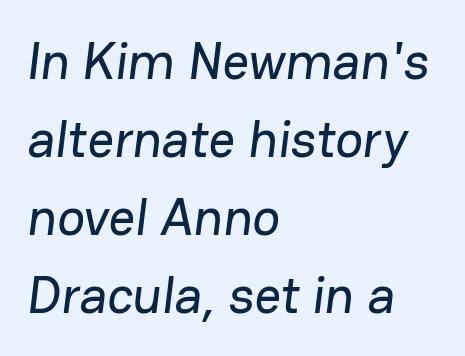
The image shows 52 px sans-serif type; set left-aligned, normal line spacing (1.5x), normal letter spacing, not underlined; low stroke contrast and a medium x-height.
